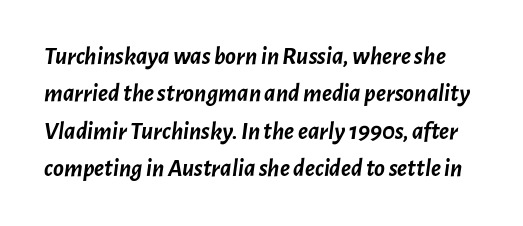
{"italic": "yes", "lean": "right", "slant_degrees": 7, "bold": "yes", "underline": "no", "line_spacing": "normal", "line_spacing_ratio": 1.5, "letter_spacing": "normal", "letter_spacing_em": 0.0, "glyph_px": 25}
